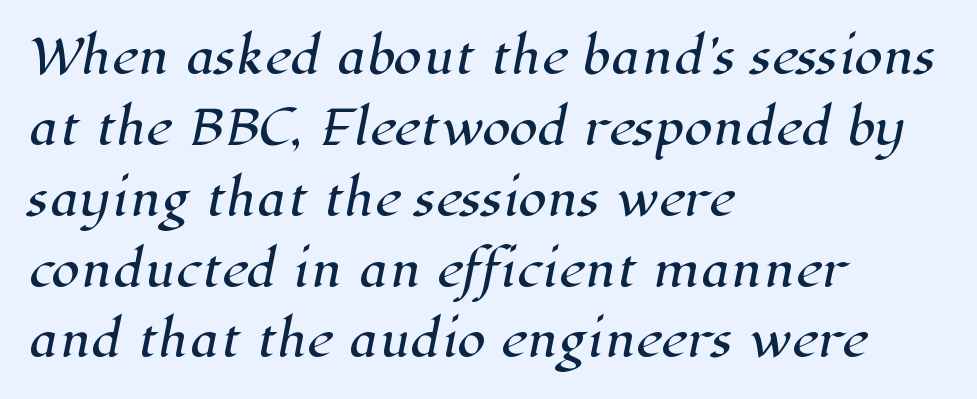
{"serif": "yes", "width": "normal", "stroke_contrast": "high", "x_height": "medium", "monospaced": "no", "underline": "no", "align": "left", "line_spacing": "normal", "line_spacing_ratio": 1.54, "letter_spacing": "normal", "letter_spacing_em": 0.0, "glyph_px": 46}
